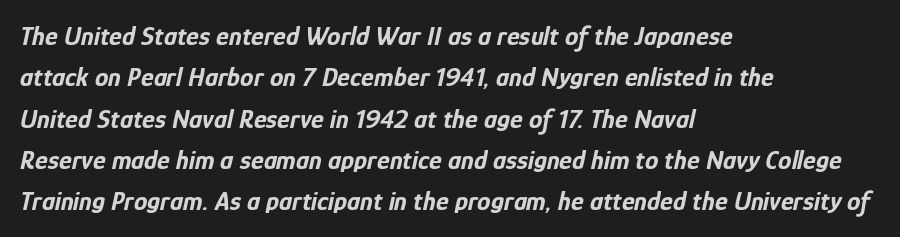
It's the slanting kind of type. Each line starts at the same left margin while the right side varies. Letters rest on an invisible, unmarked baseline. In terms of leading, this rendering sits right in the middle. Look at the tracking — it's just the regular setting, nothing added. Every letter is thick-stroked: bold, no question.
